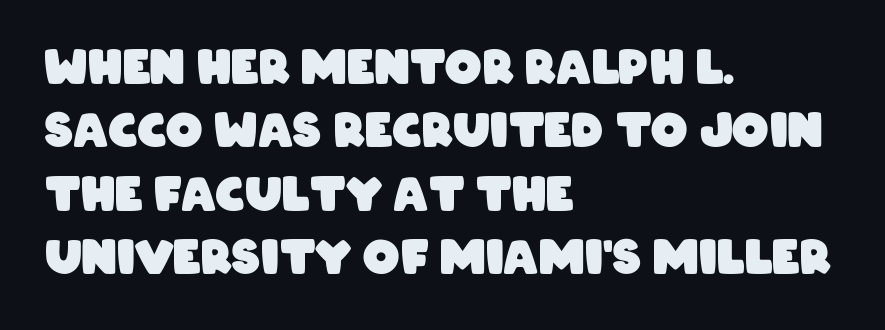
The image shows 46 px heavy, condensed sans-serif type; set left-aligned, normal line spacing (1.38x), normal letter spacing, not underlined; low stroke contrast and a large x-height.
